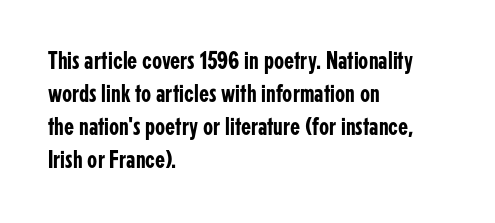
The image shows 26 px text type, upright; set left-aligned, normal line spacing (1.27x), normal letter spacing, not underlined.
